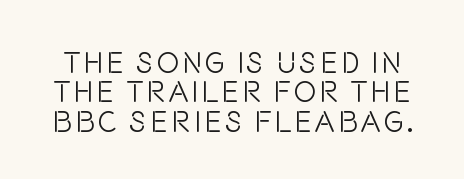
{"serif": "no", "italic": "no", "bold": "no", "weight": "light", "width": "condensed", "stroke_contrast": "low", "x_height": "large", "monospaced": "no", "underline": "no", "line_spacing": "tight", "line_spacing_ratio": 0.98, "glyph_px": 30}
